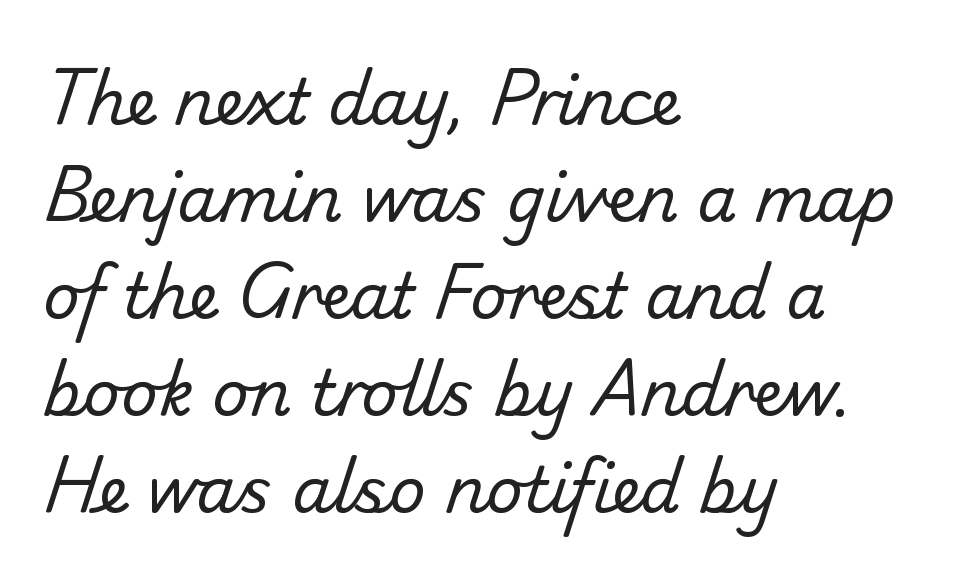
Q: Is the text bold? A: No.
Q: Is the typeface a serif or a sans-serif typeface? A: Sans-serif.
Q: Is the text underlined? A: No.
Q: How is the paragraph aligned? A: Left-aligned.
Q: Is the spacing between letters normal or unusually wide? A: Normal.
Q: Is the spacing between lines tight, normal or loose? A: Normal.
Q: Width (condensed, normal, or wide)? A: Normal.
Q: Stroke contrast? A: Low.
Q: x-height? A: Small.
Q: Monospaced? A: No.
